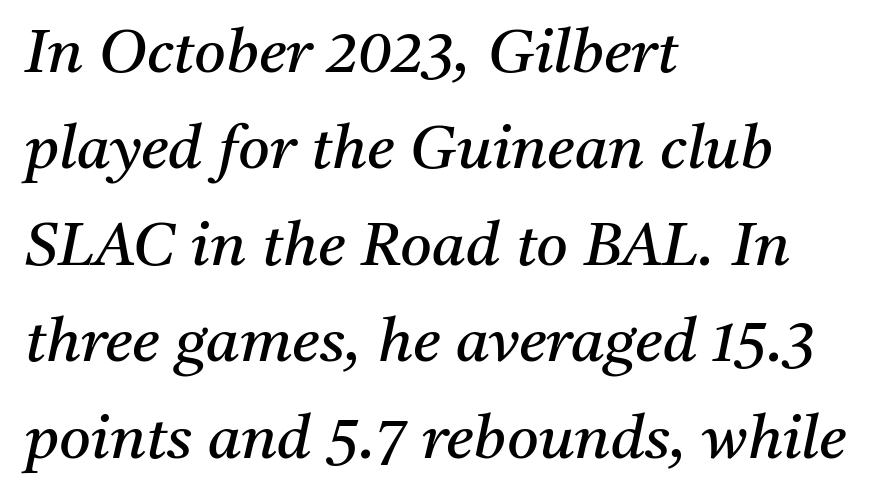
Q: Is the text bold? A: No.
Q: Is the text italic (slanted)? A: Yes, it leans right by about 11 degrees.
Q: Is the typeface a serif or a sans-serif typeface? A: Serif.
Q: Is the text underlined? A: No.
Q: How is the paragraph aligned? A: Left-aligned.
Q: Is the spacing between letters normal or unusually wide? A: Normal.
Q: Is the spacing between lines tight, normal or loose? A: Normal.
Q: Width (condensed, normal, or wide)? A: Normal.
Q: Stroke contrast? A: Medium.
Q: x-height? A: Medium.
Q: Monospaced? A: No.
